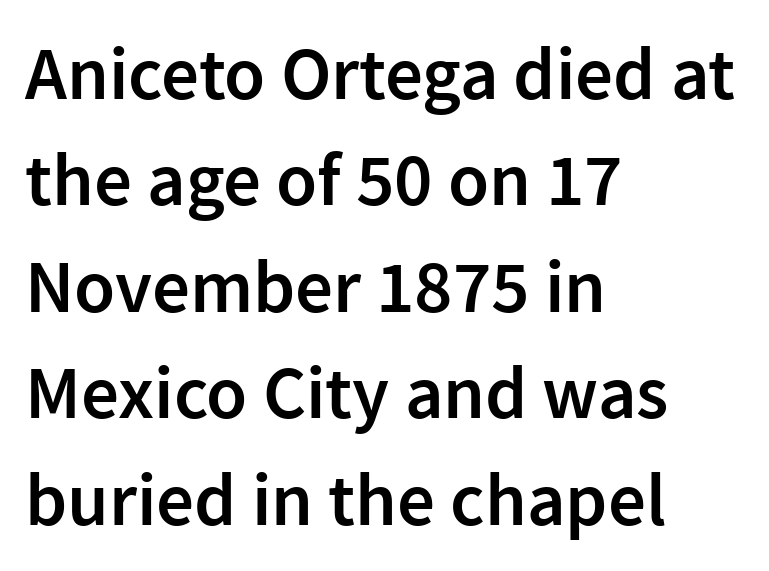
Reading down the column, the eye jumps a familiar distance to each next line. A sans-serif font was chosen for this passage. Summary of weight: moderately heavy, a semibold. The lines are quadded left.
